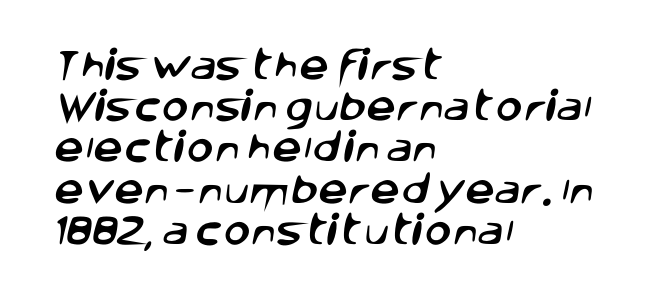
Q: Is the typeface a serif or a sans-serif typeface? A: Sans-serif.
Q: Is the text underlined? A: No.
Q: How is the paragraph aligned? A: Left-aligned.
Q: Is the spacing between letters normal or unusually wide? A: Normal.
Q: Is the spacing between lines tight, normal or loose? A: Normal.
Q: Width (condensed, normal, or wide)? A: Normal.
Q: Stroke contrast? A: Low.
Q: x-height? A: Large.
Q: Monospaced? A: No.
